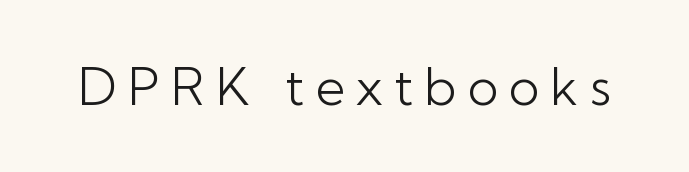
{"serif": "no", "italic": "no", "bold": "no", "weight": "light", "width": "normal", "stroke_contrast": "low", "x_height": "medium", "monospaced": "no", "underline": "no", "letter_spacing": "wide", "letter_spacing_em": 0.22, "glyph_px": 51}
